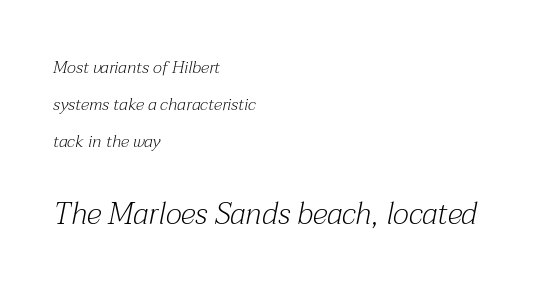
{"serif": "yes", "italic": "yes", "lean": "right", "slant_degrees": 12, "bold": "no", "weight": "light", "width": "normal", "stroke_contrast": "medium", "x_height": "medium", "monospaced": "no", "underline": "no", "align": "left", "line_spacing": "loose", "line_spacing_ratio": 2.18, "letter_spacing": "normal", "letter_spacing_em": 0.0, "larger_block": "second", "size_ratio": 1.76, "glyph_px": 30}
